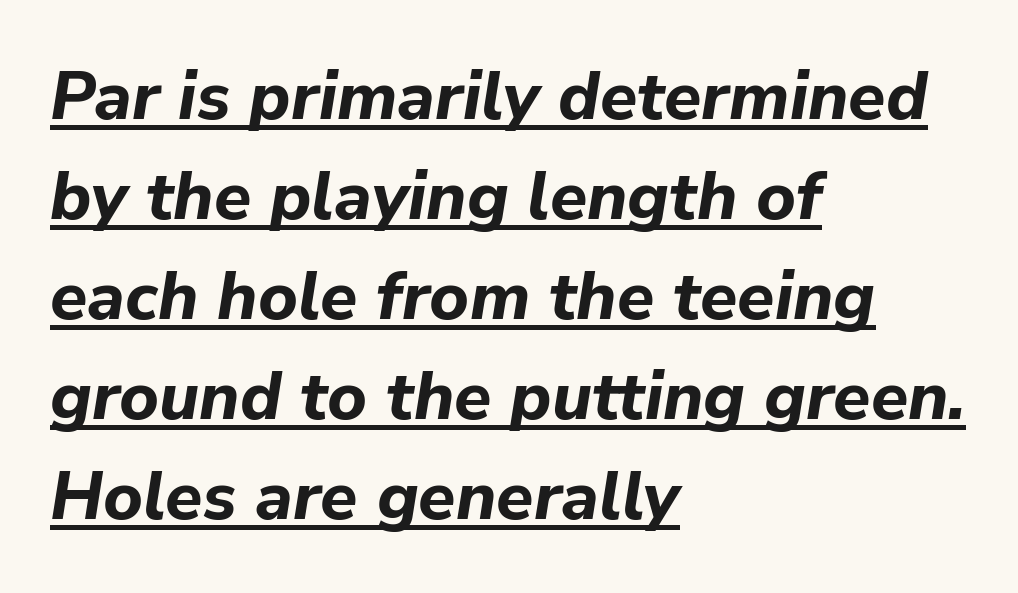
The image shows 68 px bold type, italic (leaning right); set left-aligned, normal line spacing (1.47x), normal letter spacing, underlined; low stroke contrast and a medium x-height.
